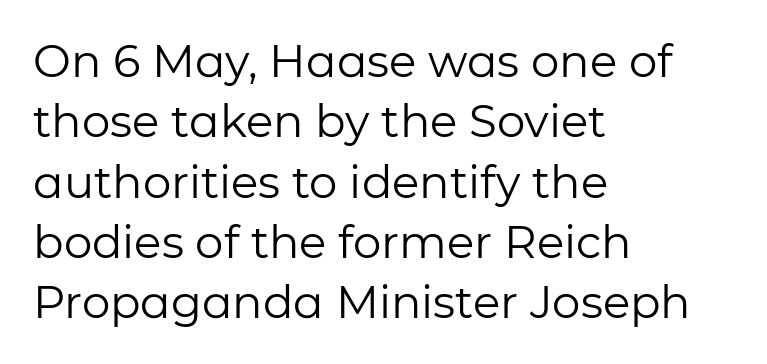
{"serif": "no", "italic": "no", "bold": "no", "weight": "regular", "width": "normal", "stroke_contrast": "low", "x_height": "medium", "monospaced": "no", "underline": "no", "align": "left", "line_spacing": "normal", "line_spacing_ratio": 1.34, "letter_spacing": "normal", "letter_spacing_em": 0.0, "glyph_px": 45}
